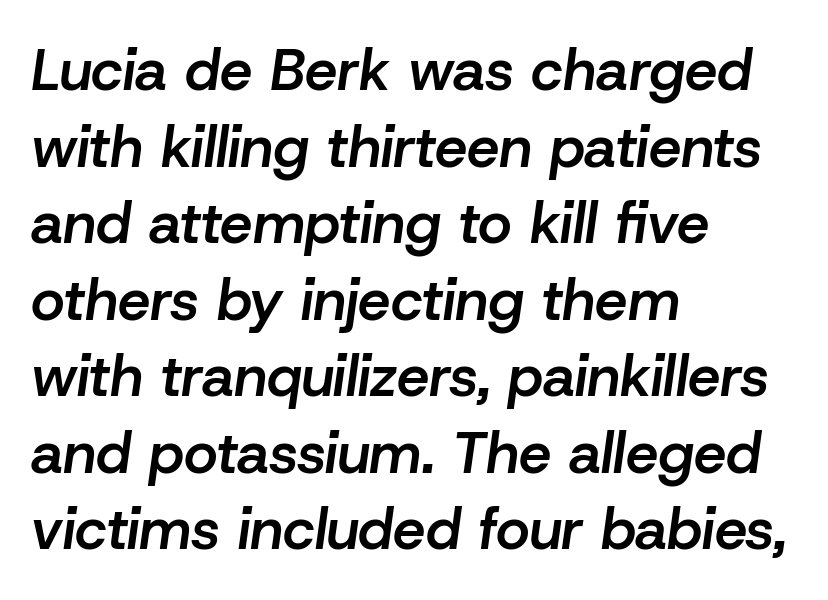
Regular leading. Italic? Definitely — the glyphs are oblique. The font is running at a semibold setting, under full bold. The text block is weighted toward the left margin, trailing off unevenly rightward.
